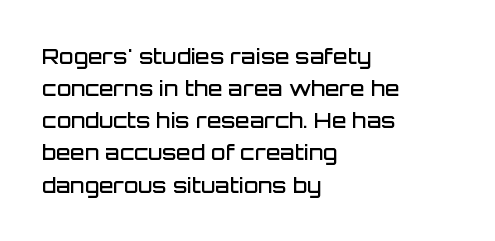
{"italic": "no", "bold": "semi", "underline": "no", "align": "left", "line_spacing": "normal", "line_spacing_ratio": 1.53, "letter_spacing": "normal", "letter_spacing_em": 0.0, "glyph_px": 21}
